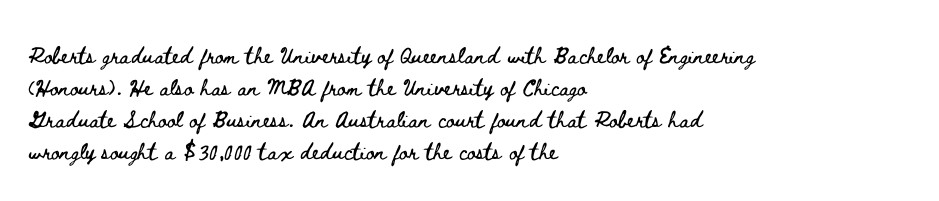
{"underline": "no", "align": "left", "line_spacing": "normal", "line_spacing_ratio": 1.53, "letter_spacing": "normal", "letter_spacing_em": 0.0, "glyph_px": 21}
